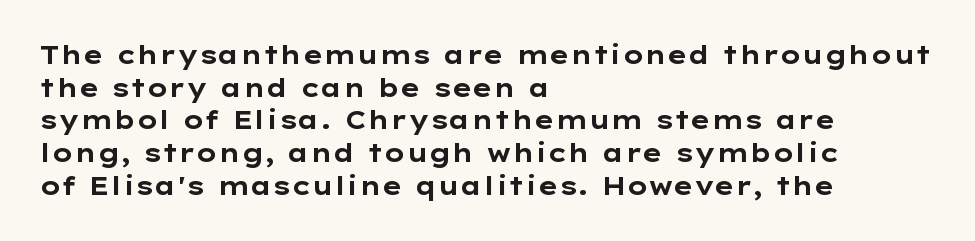
Q: Is the text bold? A: Yes.
Q: Is the text italic (slanted)? A: No, it is upright.
Q: Is the text underlined? A: No.
Q: How is the paragraph aligned? A: Left-aligned.
Q: Is the spacing between letters normal or unusually wide? A: Normal.
Q: Is the spacing between lines tight, normal or loose? A: Normal.
